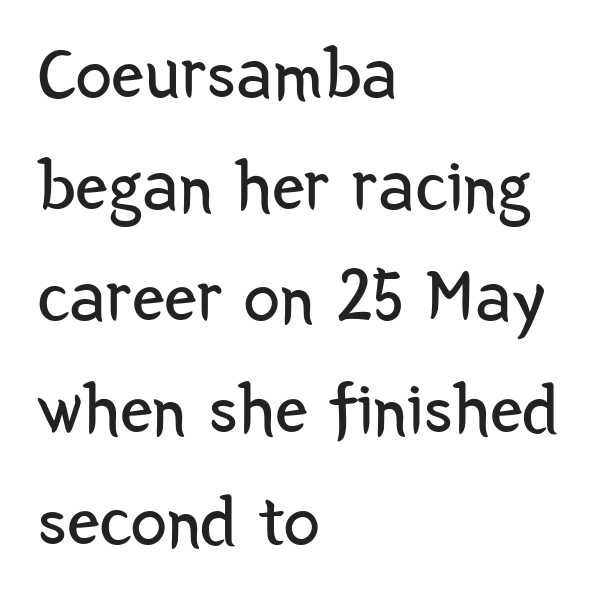
Q: Is the text bold? A: No.
Q: Is the text italic (slanted)? A: No, it is upright.
Q: Is the typeface a serif or a sans-serif typeface? A: Sans-serif.
Q: Is the text underlined? A: No.
Q: How is the paragraph aligned? A: Left-aligned.
Q: Is the spacing between letters normal or unusually wide? A: Normal.
Q: Is the spacing between lines tight, normal or loose? A: Normal.
Q: Width (condensed, normal, or wide)? A: Condensed.
Q: Stroke contrast? A: Low.
Q: x-height? A: Medium.
Q: Monospaced? A: No.
